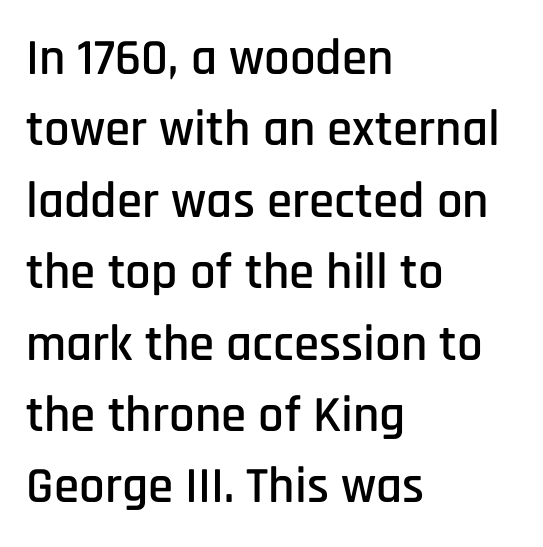
{"serif": "no", "italic": "no", "width": "condensed", "stroke_contrast": "low", "x_height": "large", "monospaced": "no", "underline": "no", "align": "left", "line_spacing": "normal", "line_spacing_ratio": 1.4, "letter_spacing": "normal", "letter_spacing_em": 0.0, "glyph_px": 51}
